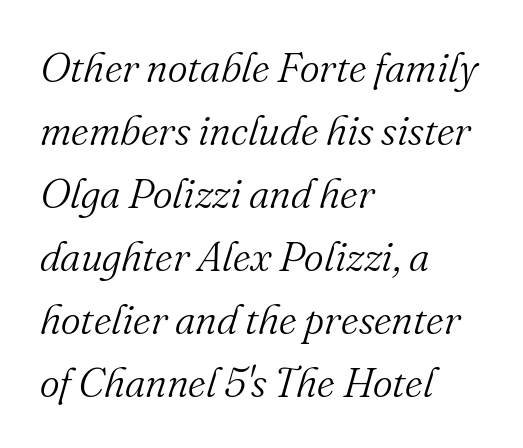
{"serif": "yes", "italic": "yes", "lean": "right", "slant_degrees": 16, "bold": "no", "weight": "light", "width": "normal", "stroke_contrast": "medium", "x_height": "small", "monospaced": "no", "underline": "no", "align": "left", "line_spacing": "normal", "line_spacing_ratio": 1.5, "letter_spacing": "normal", "letter_spacing_em": 0.0, "glyph_px": 42}
